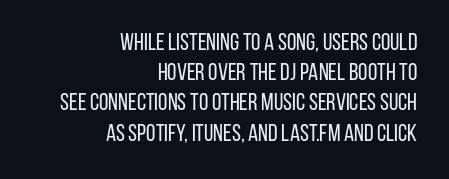
Q: Is the text bold? A: No.
Q: Is the text italic (slanted)? A: No, it is upright.
Q: Is the text underlined? A: No.
Q: How is the paragraph aligned? A: Right-aligned.
Q: Is the spacing between letters normal or unusually wide? A: Normal.
Q: Is the spacing between lines tight, normal or loose? A: Normal.
